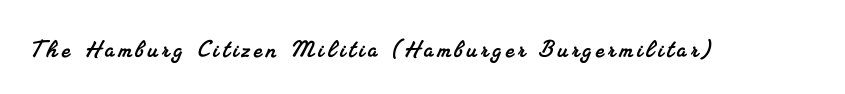
Q: Is the typeface a serif or a sans-serif typeface? A: Serif.
Q: Is the text underlined? A: No.
Q: Width (condensed, normal, or wide)? A: Normal.
Q: Stroke contrast? A: Medium.
Q: x-height? A: Small.
Q: Monospaced? A: No.
